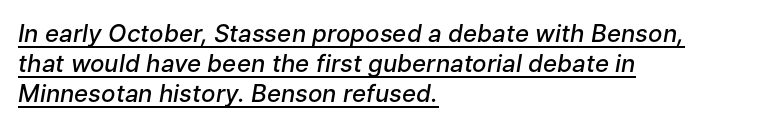
The tracking reads as untouched default to a designer's eye. Line starts are locked; line ends wander. These words are printed semibold, heavier than regular yet not bold. Italic: yes, the glyphs are oblique.
